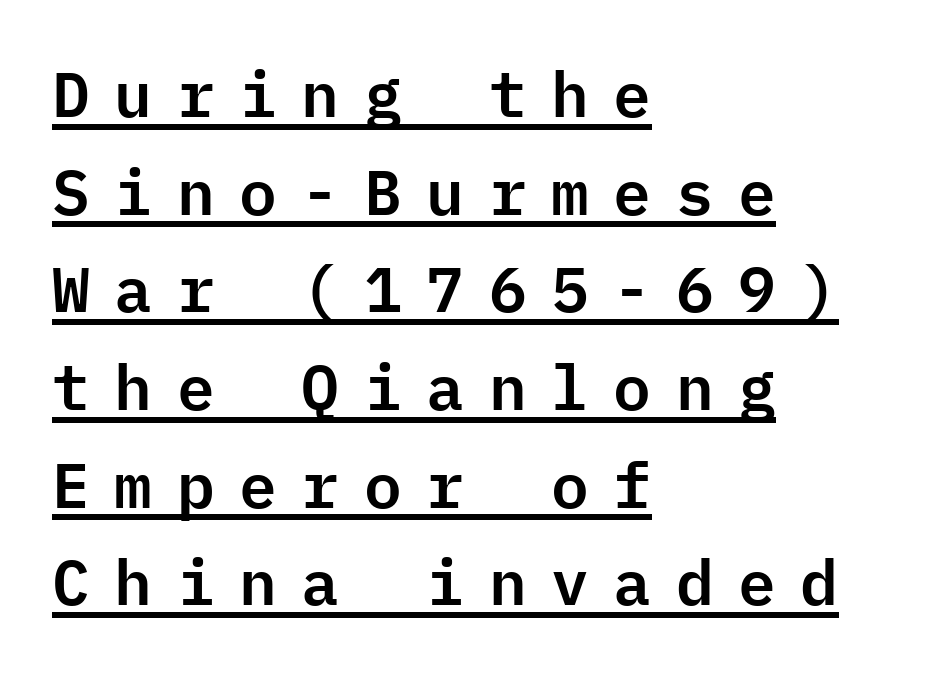
Q: Is the text italic (slanted)? A: No, it is upright.
Q: Is the typeface a serif or a sans-serif typeface? A: Sans-serif.
Q: Is the text underlined? A: Yes.
Q: How is the paragraph aligned? A: Left-aligned.
Q: Is the spacing between letters normal or unusually wide? A: Unusually wide.
Q: Is the spacing between lines tight, normal or loose? A: Normal.
Q: Width (condensed, normal, or wide)? A: Normal.
Q: Stroke contrast? A: Low.
Q: x-height? A: Medium.
Q: Monospaced? A: Yes.
